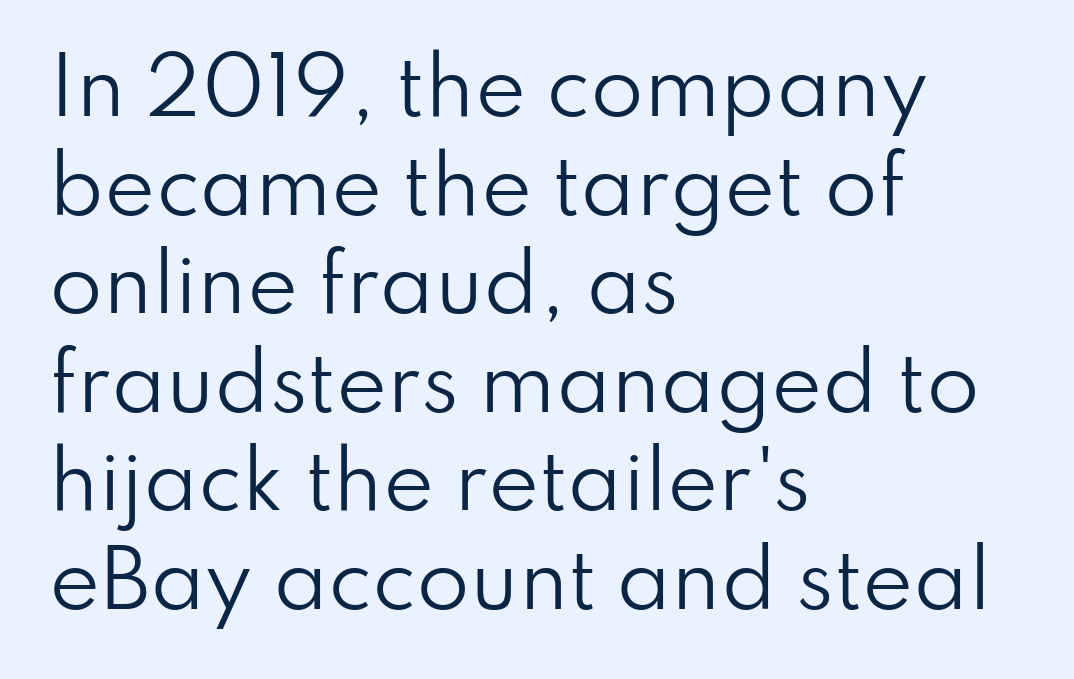
The type is set solid horizontally, with unmodified tracking. This is roman type, the default non-slanted kind. The type family on display is of the sans-serif kind. Each new line begins a customary step beneath the previous one. The paragraph has a hard left edge and a soft right edge. Unbolded letterforms with no extra heft.
